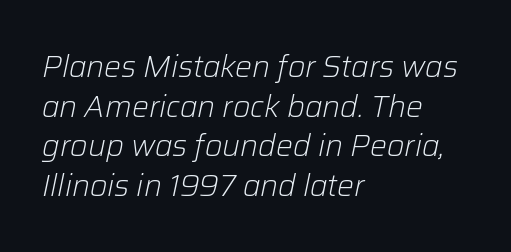
The image shows 30 px light type, italic (leaning right); set left-aligned, normal line spacing (1.32x), normal letter spacing, not underlined; low stroke contrast and a medium x-height.
